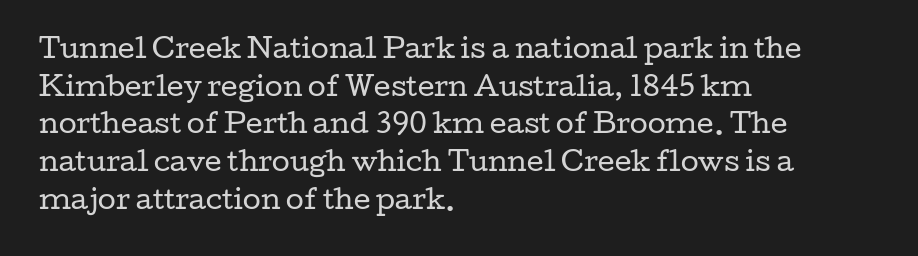
The image shows 26 px text type, upright; set left-aligned, normal line spacing (1.45x), normal letter spacing, not underlined.
